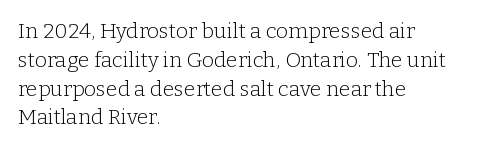
Each new line begins a customary step beneath the previous one. Stems here are at most as thick as an everyday book face. Words appear dense and cohesive because spacing is normal. Descenders hang freely into open space. The axis of the letterforms is exactly vertical.
